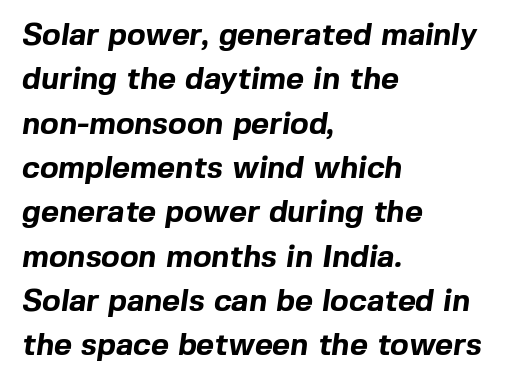
The image shows 31 px bold sans-serif type; set left-aligned, normal line spacing (1.43x), normal letter spacing, not underlined; a medium x-height.
